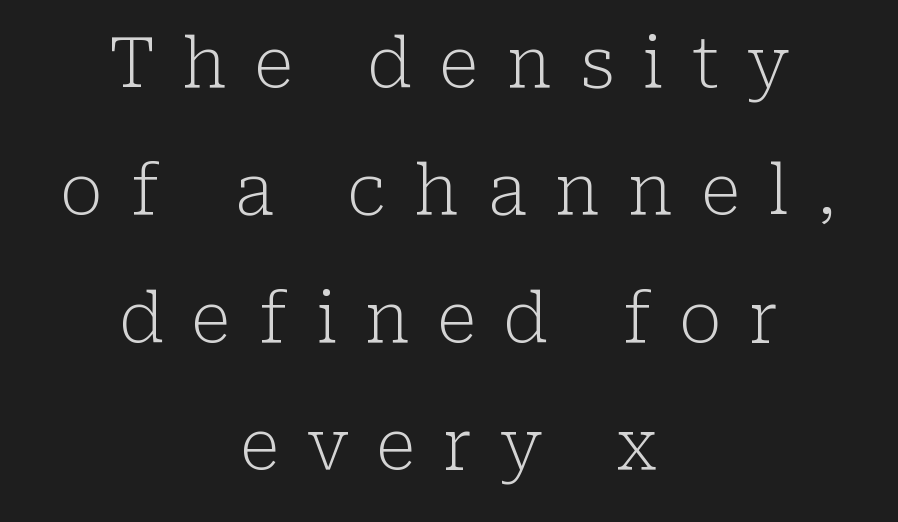
Q: Is the text bold? A: No.
Q: Is the text italic (slanted)? A: No, it is upright.
Q: Is the typeface a serif or a sans-serif typeface? A: Serif.
Q: Is the text underlined? A: No.
Q: How is the paragraph aligned? A: Centered.
Q: Is the spacing between letters normal or unusually wide? A: Unusually wide.
Q: Width (condensed, normal, or wide)? A: Normal.
Q: Stroke contrast? A: Low.
Q: x-height? A: Medium.
Q: Monospaced? A: No.
